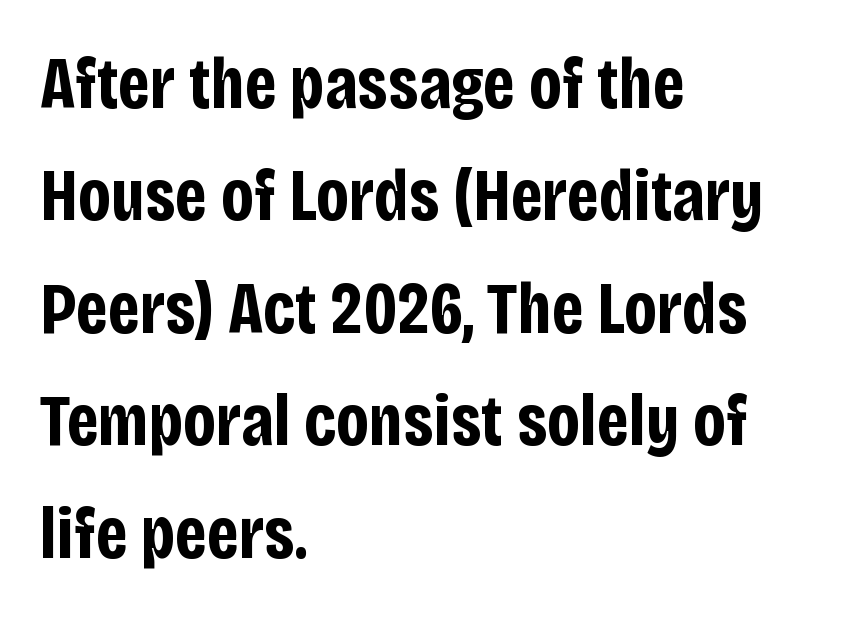
You could not count columns in this text — the font is proportionally spaced. Is there much room between lines? A standard amount, neither cramped nor airy. Line beginnings align vertically; line endings do not. This sample uses plain, unmodified letter spacing. The words here are not underlined. Look at the stroke-to-counter ratio: heavy, a bold.
